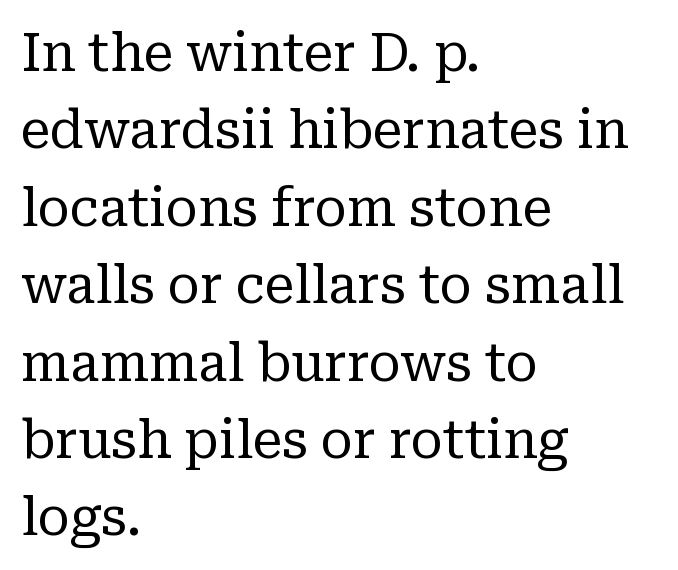
The image shows 53 px regular-weight serif type, upright; set left-aligned, normal line spacing (1.46x), normal letter spacing, not underlined; low stroke contrast and a medium x-height.
